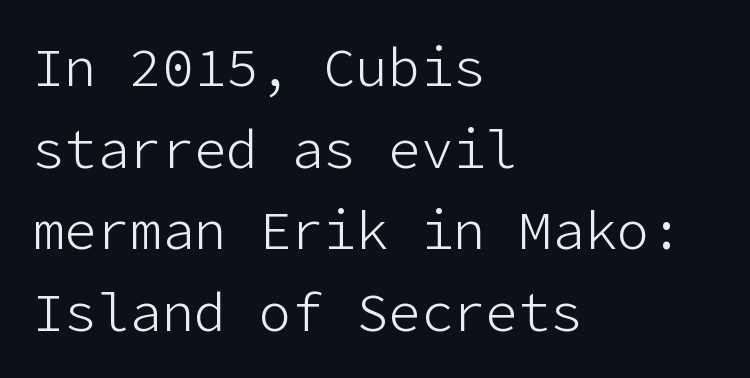
The image shows 54 px light sans-serif type, upright; set left-aligned, normal line spacing (1.51x), normal letter spacing, not underlined; low stroke contrast and a medium x-height.
